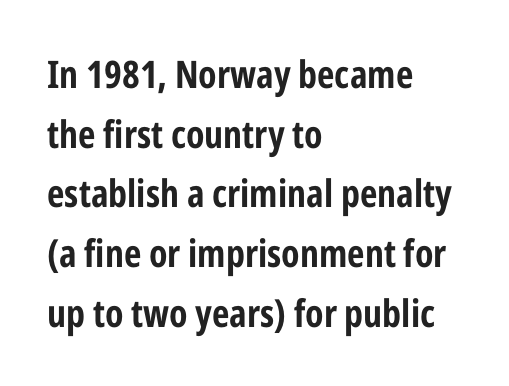
The image shows 38 px bold, condensed sans-serif type, upright; set left-aligned, normal line spacing (1.57x), normal letter spacing, not underlined; low stroke contrast and a medium x-height.
